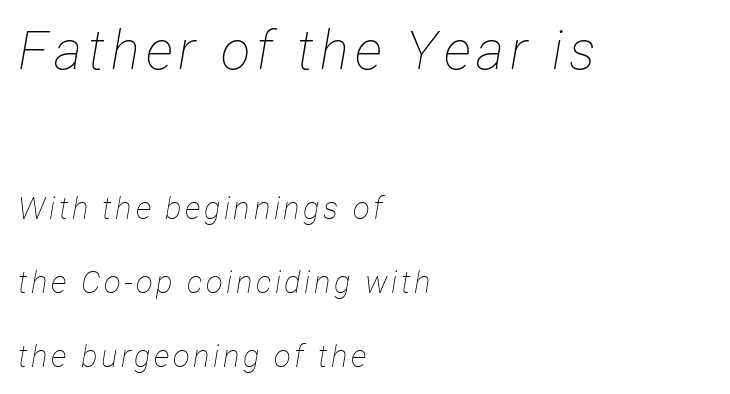
Rendered with sloped, italic letterforms. Is this a fixed-width face? No — the glyphs have proportional, varying widths. Is the type heavy? It reads as light-to-regular instead. Successive baselines arrive slowly, with a big drop between each. Large over small — that's the arrangement of the two blocks here. Visually the block forms a straight wall on the left and a jagged coastline on the right.
